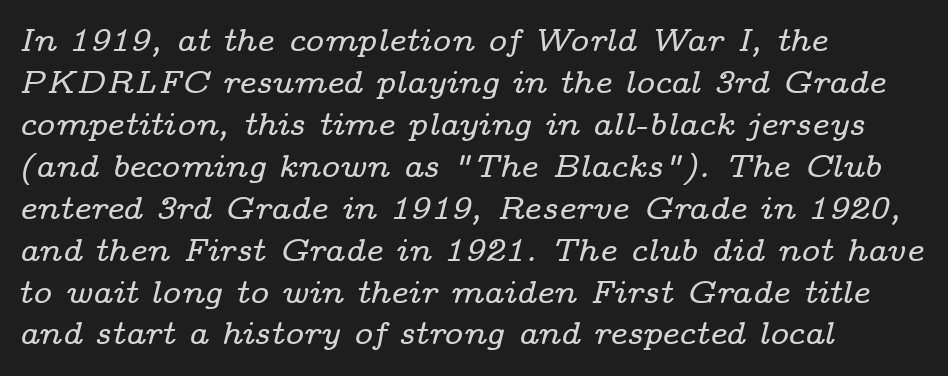
{"serif": "yes", "italic": "yes", "lean": "right", "slant_degrees": 14, "width": "wide", "stroke_contrast": "low", "x_height": "medium", "monospaced": "no", "underline": "no", "align": "left", "line_spacing": "normal", "line_spacing_ratio": 1.31, "letter_spacing": "normal", "letter_spacing_em": 0.0, "glyph_px": 32}
